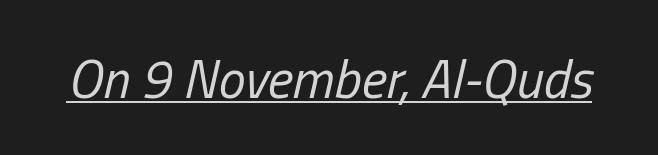
{"italic": "yes", "lean": "right", "slant_degrees": 13, "bold": "no", "weight": "regular", "width": "condensed", "stroke_contrast": "low", "x_height": "medium", "monospaced": "no", "underline": "yes", "letter_spacing": "normal", "letter_spacing_em": 0.0, "glyph_px": 54}
